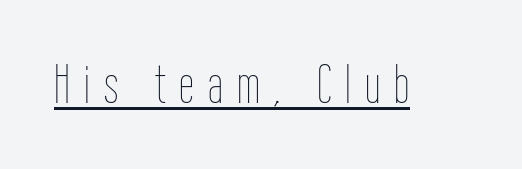
Q: Is the text bold? A: No.
Q: Is the text italic (slanted)? A: No, it is upright.
Q: Is the text underlined? A: Yes.
Q: Is the spacing between letters normal or unusually wide? A: Unusually wide.
Q: Width (condensed, normal, or wide)? A: Condensed.
Q: Stroke contrast? A: Low.
Q: x-height? A: Medium.
Q: Monospaced? A: No.
